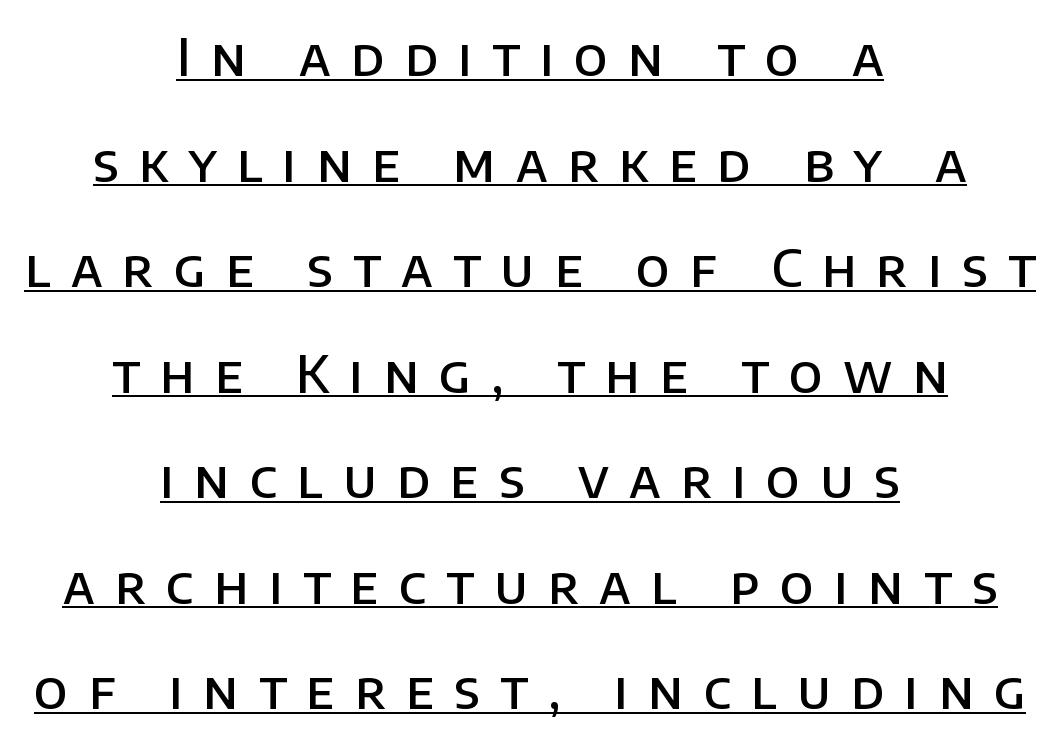
{"serif": "no", "italic": "no", "bold": "semi", "weight": "semibold", "width": "normal", "stroke_contrast": "low", "x_height": "large", "monospaced": "no", "underline": "yes", "align": "center", "line_spacing": "loose", "line_spacing_ratio": 2.03, "letter_spacing": "wide", "letter_spacing_em": 0.39, "glyph_px": 52}
